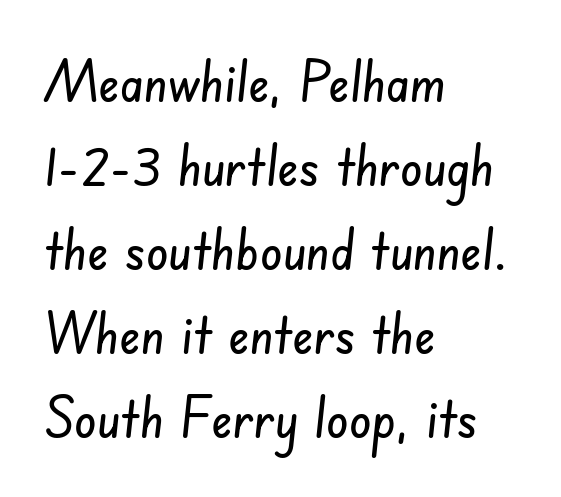
The image shows 56 px condensed sans-serif type; set left-aligned, normal line spacing (1.5x), normal letter spacing, not underlined; low stroke contrast and a small x-height.
